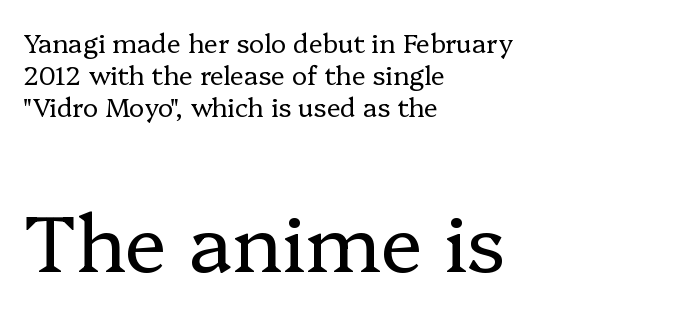
{"serif": "yes", "italic": "no", "bold": "no", "weight": "regular", "width": "normal", "stroke_contrast": "low", "x_height": "medium", "monospaced": "no", "underline": "no", "align": "left", "line_spacing_ratio": 1.24, "letter_spacing": "normal", "letter_spacing_em": 0.0, "larger_block": "second", "size_ratio": 3.04, "glyph_px": 79}
